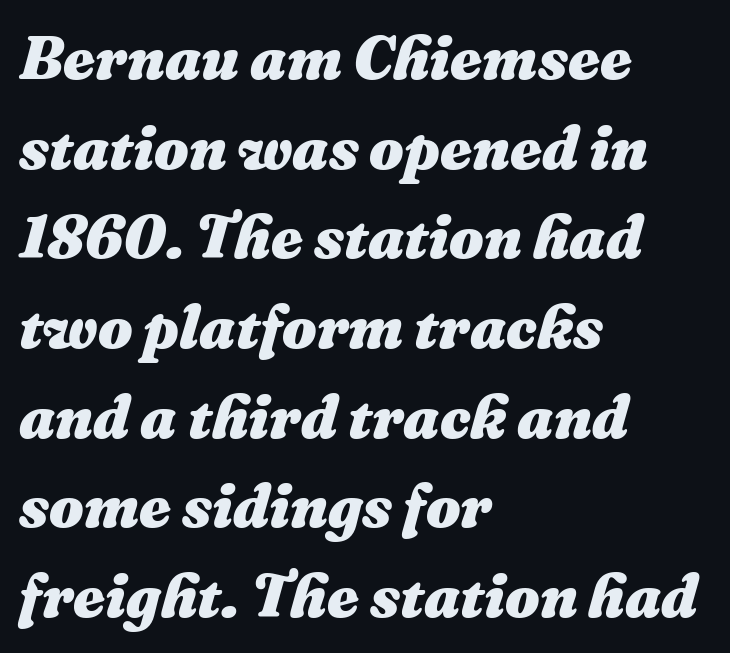
Q: Is the text bold? A: Yes.
Q: Is the text italic (slanted)? A: Yes, it leans right by about 16 degrees.
Q: Is the text underlined? A: No.
Q: How is the paragraph aligned? A: Left-aligned.
Q: Is the spacing between letters normal or unusually wide? A: Normal.
Q: Is the spacing between lines tight, normal or loose? A: Normal.
Q: Width (condensed, normal, or wide)? A: Normal.
Q: Stroke contrast? A: Medium.
Q: x-height? A: Medium.
Q: Monospaced? A: No.
